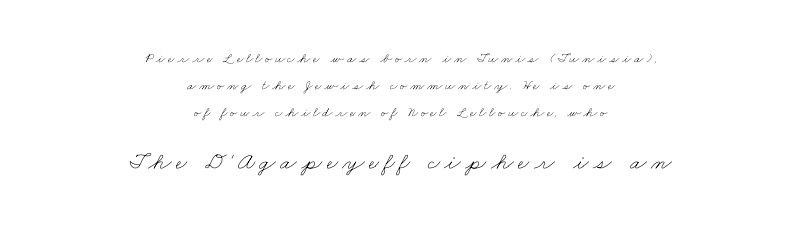
Q: Is the text bold? A: No.
Q: Is the text underlined? A: No.
Q: How is the paragraph aligned? A: Centered.
Q: Is the spacing between lines tight, normal or loose? A: Loose.
Q: Which block of text is set in a larger size, the first (top) or the second (bottom)? A: The second (bottom) one.
